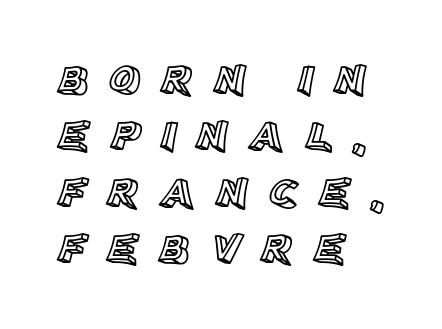
Q: Is the text italic (slanted)? A: Yes.
Q: Is the text underlined? A: No.
Q: How is the paragraph aligned? A: Left-aligned.
Q: Is the spacing between letters normal or unusually wide? A: Unusually wide.
Q: Is the spacing between lines tight, normal or loose? A: Normal.
Q: Width (condensed, normal, or wide)? A: Normal.
Q: x-height? A: Large.
Q: Monospaced? A: No.
